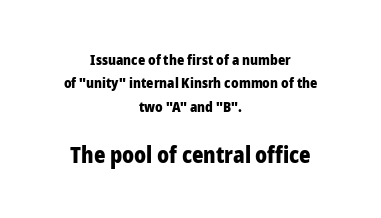
It's the straight-up-and-down kind of type. Neither beginnings nor endings align; midpoints do. Students, note that the glyphs here touch the page at normal intervals. Heavy-handed strokes throughout: this text is bold. Plain, unruled lines of type.
